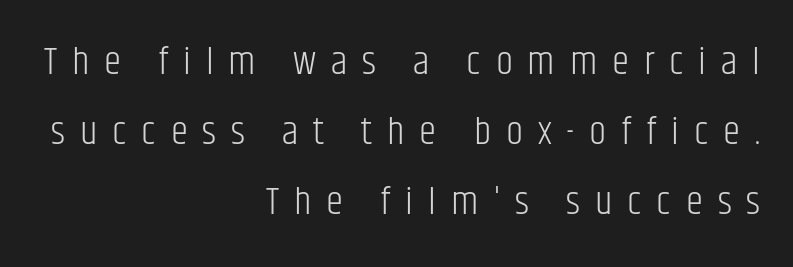
Typeset ragged left — the right edge is the straight one. This sample uses a sans-serif face. Does the lettering tilt? It doesn't — this is upright. The face used here is proportionally spaced, like ordinary book or web type. The letters are spread apart with noticeably loose tracking. The font is comparable to plain body text, perhaps lighter.
